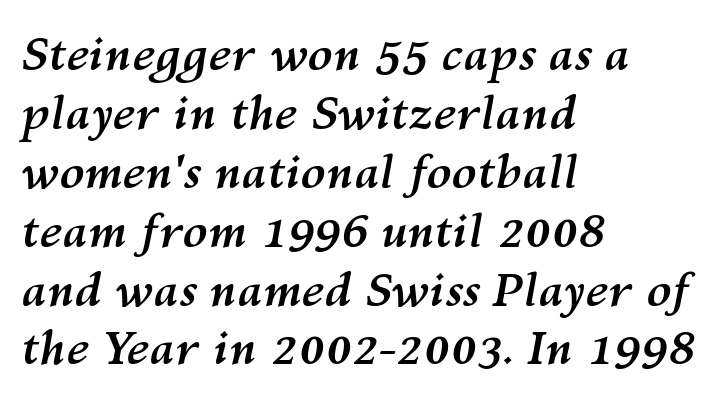
{"italic": "yes", "lean": "right", "slant_degrees": 10, "bold": "yes", "weight": "semibold", "width": "normal", "stroke_contrast": "medium", "x_height": "medium", "monospaced": "no", "underline": "no", "align": "left", "line_spacing": "normal", "line_spacing_ratio": 1.28, "letter_spacing": "normal", "letter_spacing_em": 0.0, "glyph_px": 46}
